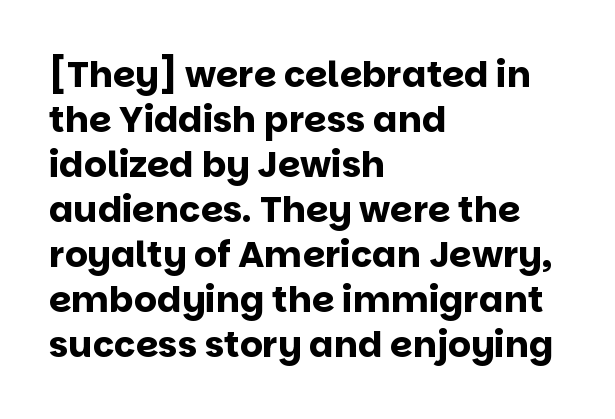
Q: Is the text bold? A: Yes.
Q: Is the text italic (slanted)? A: No, it is upright.
Q: Is the typeface a serif or a sans-serif typeface? A: Sans-serif.
Q: Is the text underlined? A: No.
Q: How is the paragraph aligned? A: Left-aligned.
Q: Is the spacing between letters normal or unusually wide? A: Normal.
Q: Is the spacing between lines tight, normal or loose? A: Normal.
Q: Width (condensed, normal, or wide)? A: Normal.
Q: Stroke contrast? A: Low.
Q: x-height? A: Large.
Q: Monospaced? A: No.
